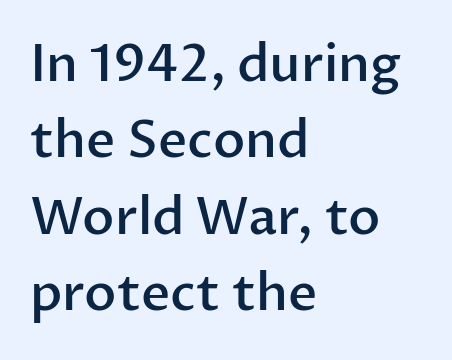
{"serif": "no", "italic": "no", "bold": "semi", "weight": "semibold", "width": "normal", "stroke_contrast": "low", "x_height": "medium", "monospaced": "no", "underline": "no", "align": "left", "line_spacing": "normal", "line_spacing_ratio": 1.5, "letter_spacing": "normal", "letter_spacing_em": 0.0, "glyph_px": 51}
